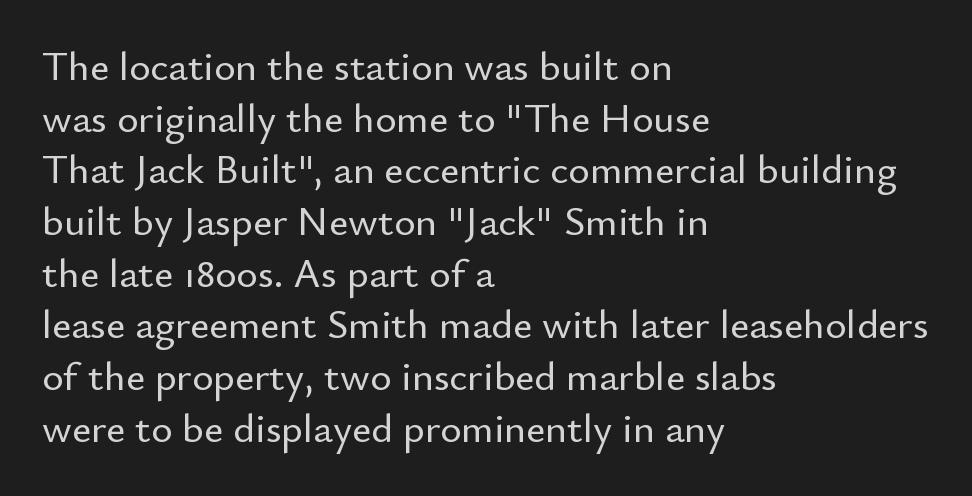
In terms of letterspacing, this is plain default setting. Beneath every word, the page is bare. Vertical strokes here are truly vertical. Serifs: no, the terminals of the letterforms are clean.
